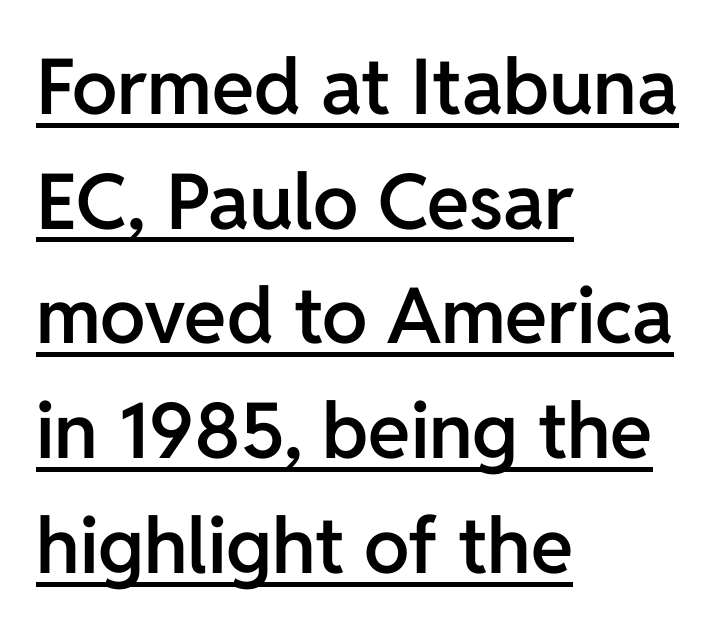
{"serif": "no", "italic": "no", "bold": "semi", "weight": "semibold", "width": "normal", "stroke_contrast": "low", "x_height": "medium", "monospaced": "no", "underline": "yes", "align": "left", "line_spacing": "normal", "line_spacing_ratio": 1.49, "letter_spacing": "normal", "letter_spacing_em": 0.0, "glyph_px": 77}
